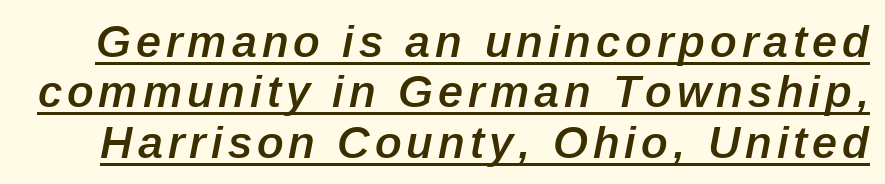
{"italic": "yes", "lean": "right", "slant_degrees": 12, "bold": "semi", "weight": "semibold", "width": "normal", "stroke_contrast": "low", "x_height": "medium", "monospaced": "no", "underline": "yes", "line_spacing": "tight", "line_spacing_ratio": 1.12, "glyph_px": 45}
